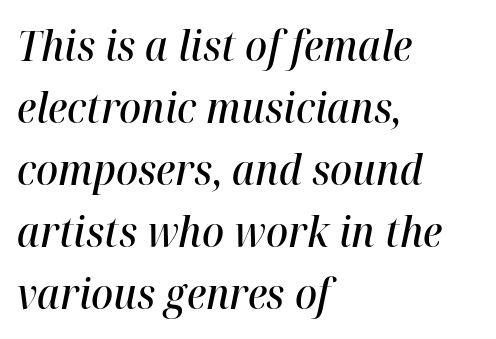
The image shows 41 px semibold type, italic (leaning right); set left-aligned, normal line spacing (1.51x), normal letter spacing, not underlined; high stroke contrast and a medium x-height.
